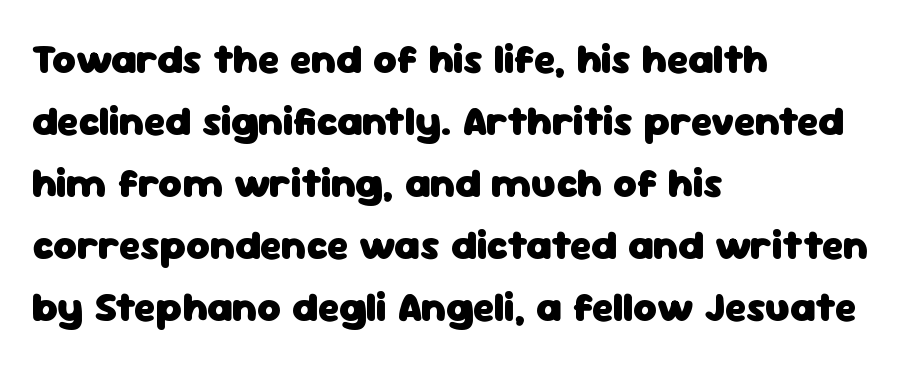
The image shows 41 px heavy sans-serif type, upright; set left-aligned, normal line spacing (1.51x), normal letter spacing, not underlined; low stroke contrast and a medium x-height.
